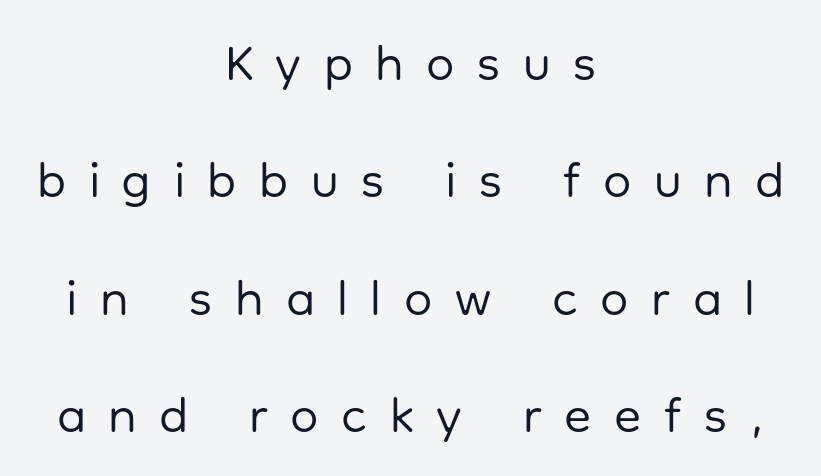
The image shows 50 px regular-weight sans-serif type, upright; set centered, loose line spacing (2.35x), unusually wide letter spacing (+0.45 em), not underlined; low stroke contrast and a medium x-height.
